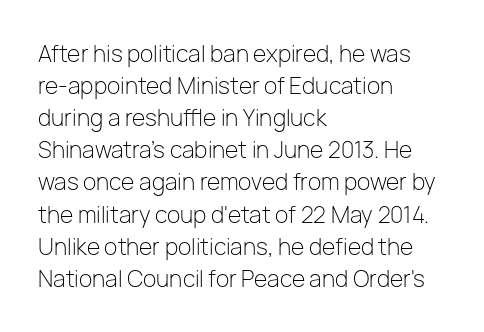
Q: Is the text bold? A: No.
Q: Is the text italic (slanted)? A: No, it is upright.
Q: Is the text underlined? A: No.
Q: How is the paragraph aligned? A: Left-aligned.
Q: Is the spacing between letters normal or unusually wide? A: Normal.
Q: Is the spacing between lines tight, normal or loose? A: Normal.
